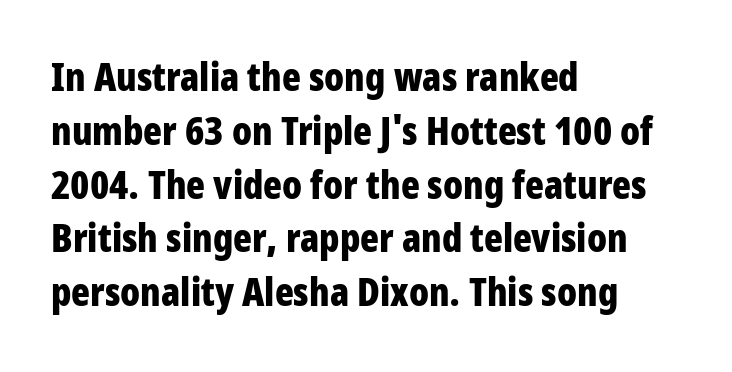
{"serif": "no", "italic": "no", "bold": "yes", "weight": "bold", "width": "condensed", "stroke_contrast": "low", "x_height": "large", "monospaced": "no", "underline": "no", "align": "left", "line_spacing": "normal", "line_spacing_ratio": 1.38, "letter_spacing": "normal", "letter_spacing_em": 0.0, "glyph_px": 39}
